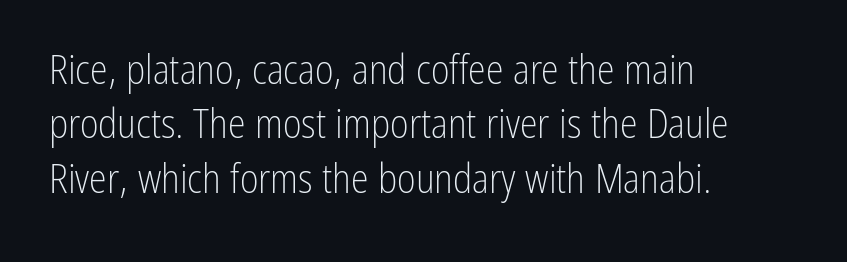
The image shows 40 px light, condensed sans-serif type, upright; set left-aligned, normal line spacing (1.36x), normal letter spacing, not underlined; low stroke contrast and a medium x-height.
